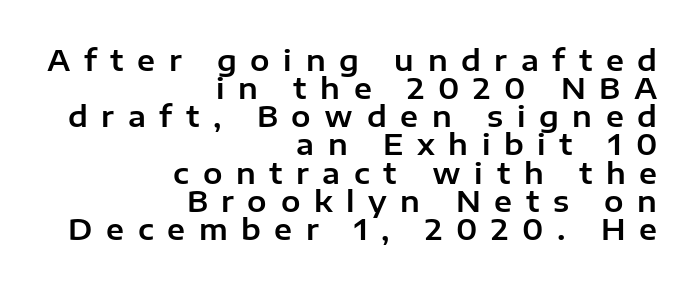
Q: Is the text italic (slanted)? A: No, it is upright.
Q: Is the typeface a serif or a sans-serif typeface? A: Sans-serif.
Q: Is the text underlined? A: No.
Q: How is the paragraph aligned? A: Right-aligned.
Q: Is the spacing between letters normal or unusually wide? A: Unusually wide.
Q: Is the spacing between lines tight, normal or loose? A: Tight.
Q: Width (condensed, normal, or wide)? A: Normal.
Q: Stroke contrast? A: Low.
Q: x-height? A: Medium.
Q: Monospaced? A: No.
